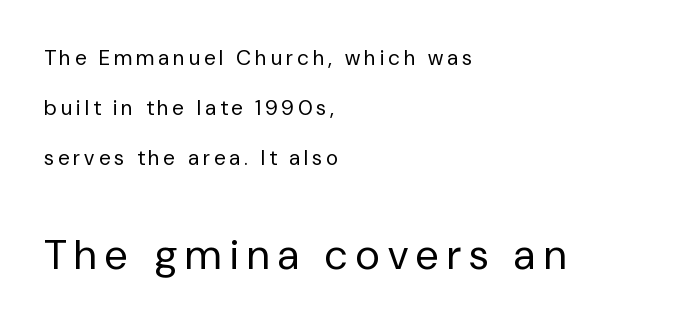
The image shows 42 px regular-weight sans-serif type, upright; set left-aligned, loose line spacing (2.37x), unusually wide letter spacing (+0.2 em), not underlined; the second (bottom) block is 2.0x larger; low stroke contrast and a medium x-height.
